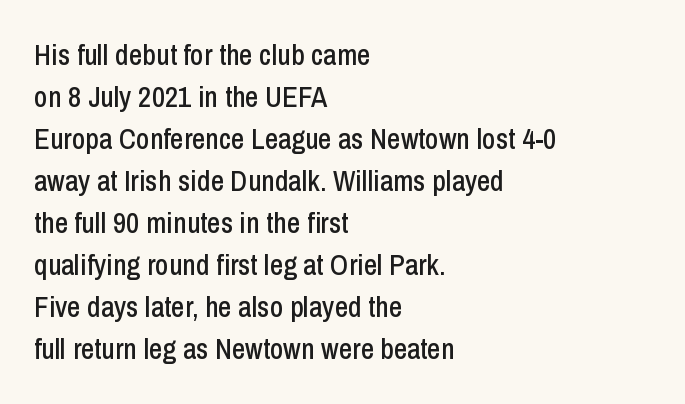
Leftover space on each line is placed entirely after the last word. The letters carry no serifs — their stems end cleanly without finishing strokes. Only glyphs here, with clear space below each row. The gaps between neighbouring characters are ordinary and unremarkable. These lines were composed using upright roman letters. Proportional: the letters do not fall into vertical columns.
